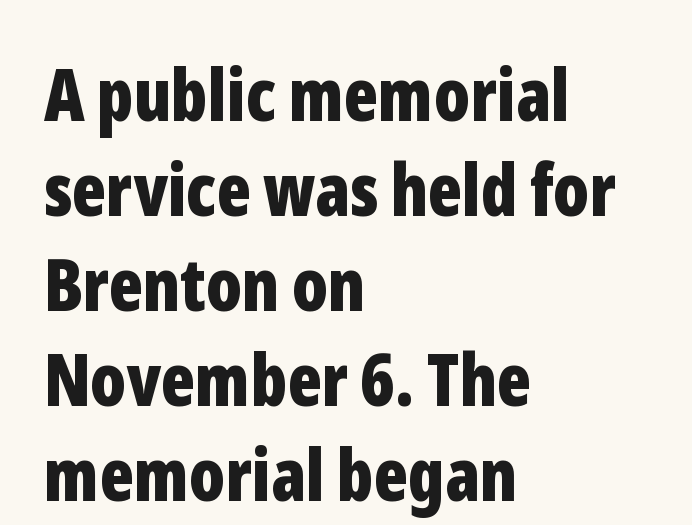
The image shows 72 px bold, condensed sans-serif type, upright; set left-aligned, normal line spacing (1.32x), normal letter spacing, not underlined; low stroke contrast and a medium x-height.
